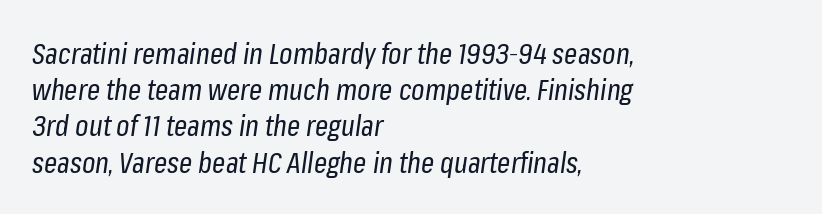
Short note: letters normally spaced. Each letter keeps its own natural width here, so spacing adapts to shape. Reading down the block, your eye returns to a fixed left position each line. Looking at the ascenders, they clearly lean.
